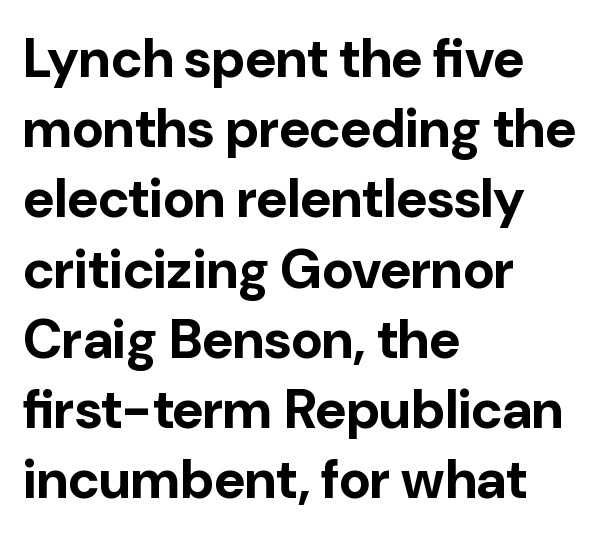
The image shows 54 px bold sans-serif type, upright; set left-aligned, normal line spacing (1.3x), normal letter spacing, not underlined; low stroke contrast and a medium x-height.
